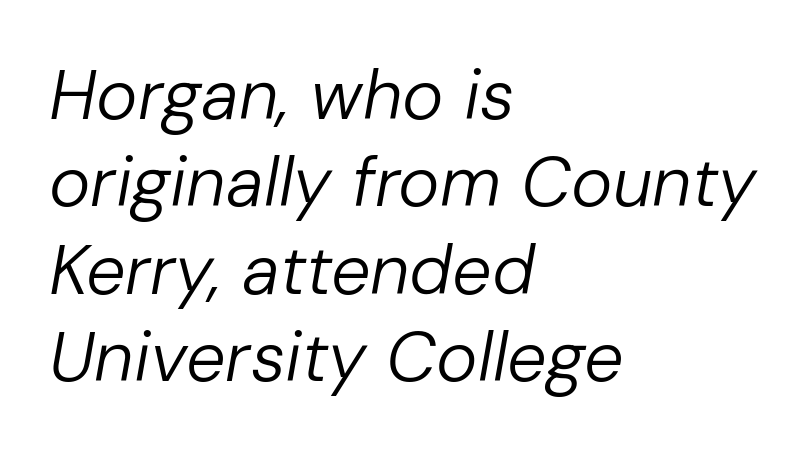
Q: Is the text bold? A: No.
Q: Is the text italic (slanted)? A: Yes, it leans right by about 10 degrees.
Q: Is the text underlined? A: No.
Q: How is the paragraph aligned? A: Left-aligned.
Q: Is the spacing between letters normal or unusually wide? A: Normal.
Q: Is the spacing between lines tight, normal or loose? A: Normal.
Q: Width (condensed, normal, or wide)? A: Normal.
Q: Stroke contrast? A: Low.
Q: x-height? A: Medium.
Q: Monospaced? A: No.
